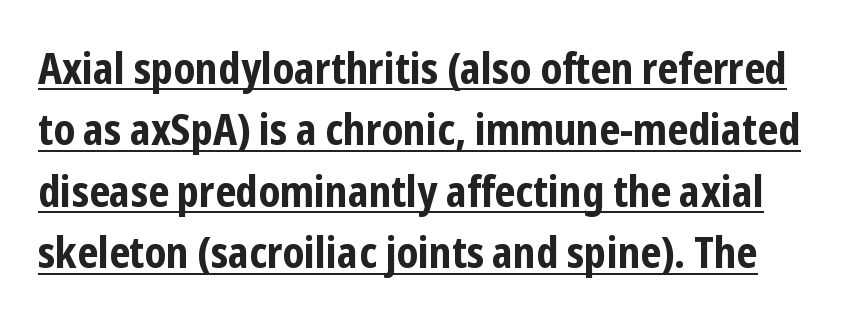
Compared with typical body copy, the letter spacing here is the same. The characters look thick and weighty, a clear bold. The glyphs are accompanied by a horizontal stroke just below them. Italic? Not at all — the glyphs are vertical. The typeface chosen for these lines omits serifs.
